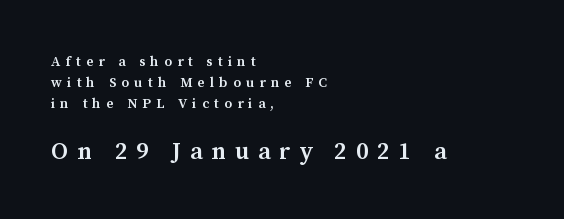
The image shows 24 px text type, upright; set left-aligned, normal line spacing (1.51x), unusually wide letter spacing (+0.37 em), not underlined; the second (bottom) block is 1.71x larger.
